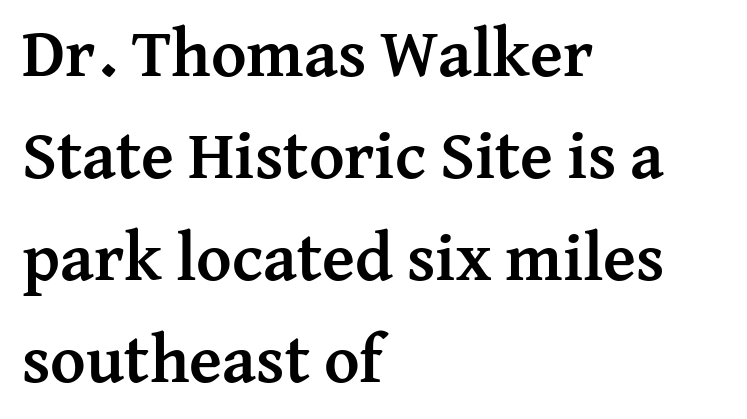
{"serif": "yes", "italic": "no", "bold": "yes", "weight": "semibold", "width": "normal", "stroke_contrast": "medium", "x_height": "medium", "monospaced": "no", "underline": "no", "align": "left", "line_spacing": "normal", "line_spacing_ratio": 1.5, "letter_spacing": "normal", "letter_spacing_em": 0.0, "glyph_px": 68}
